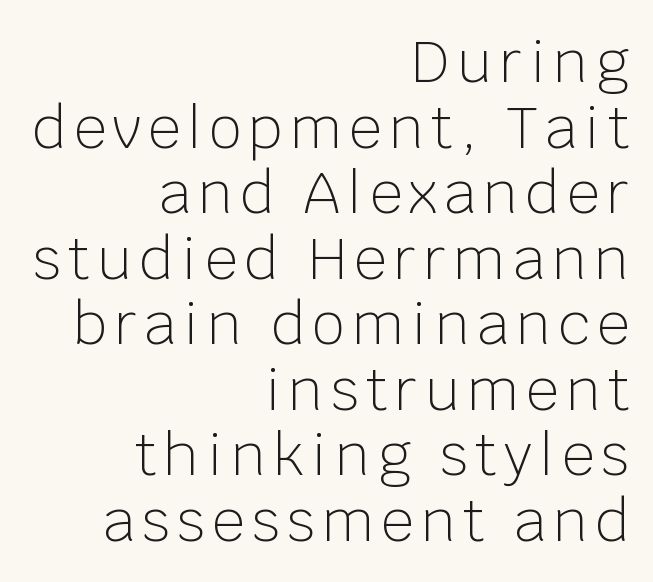
The image shows 57 px light sans-serif type, upright; set right-aligned, tight line spacing (1.15x), not underlined; low stroke contrast and a large x-height.
